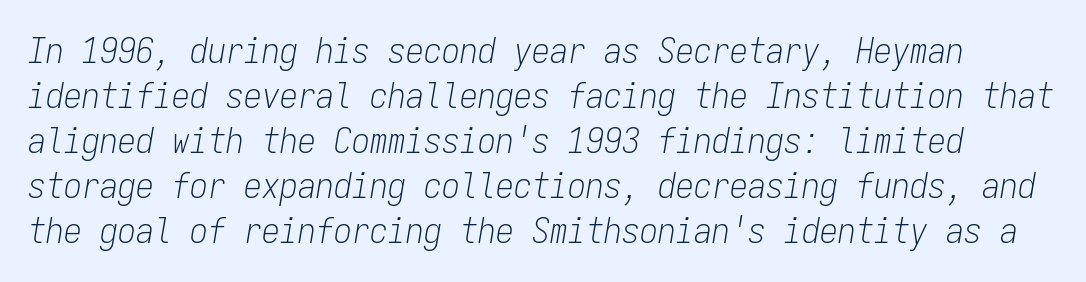
Q: Is the text bold? A: No.
Q: Is the text italic (slanted)? A: Yes, it leans right by about 9 degrees.
Q: Is the text underlined? A: No.
Q: Is the spacing between letters normal or unusually wide? A: Normal.
Q: Is the spacing between lines tight, normal or loose? A: Normal.
Q: Width (condensed, normal, or wide)? A: Condensed.
Q: Stroke contrast? A: Low.
Q: x-height? A: Medium.
Q: Monospaced? A: Yes.
